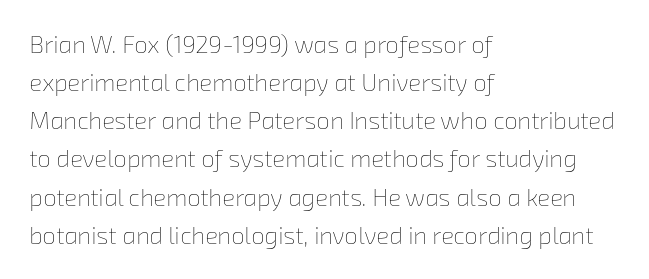
The image shows 24 px text type; set left-aligned, normal line spacing (1.59x), normal letter spacing, not underlined.
